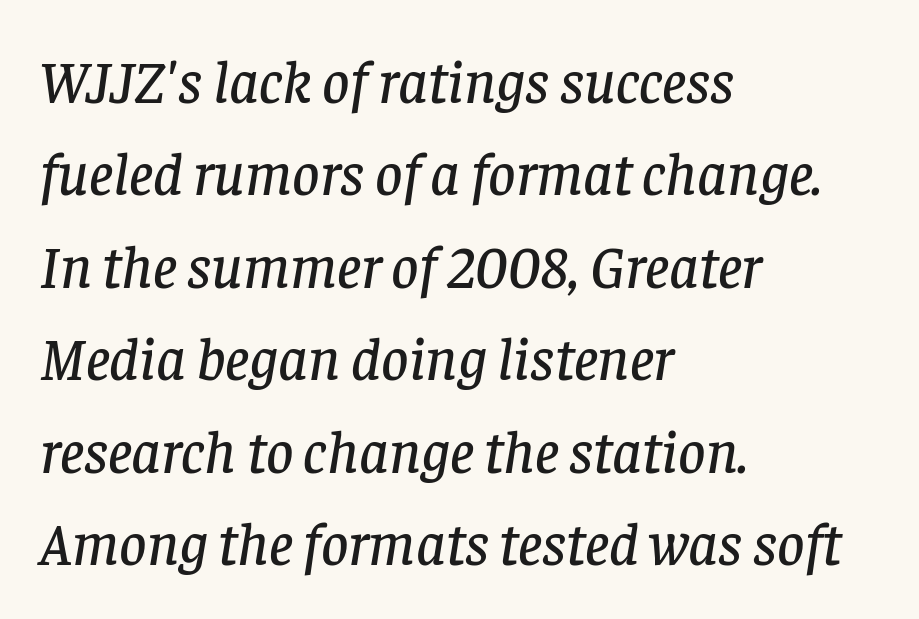
The image shows 60 px serif type, italic (leaning right); set left-aligned, normal line spacing (1.54x), normal letter spacing, not underlined; low stroke contrast and a large x-height.
